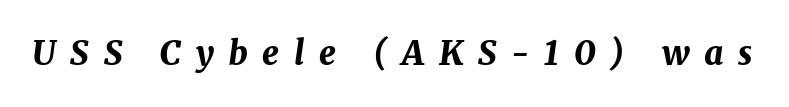
The image shows 33 px bold type, italic (leaning right); set unusually wide letter spacing (+0.45 em), not underlined; medium stroke contrast and a medium x-height.
